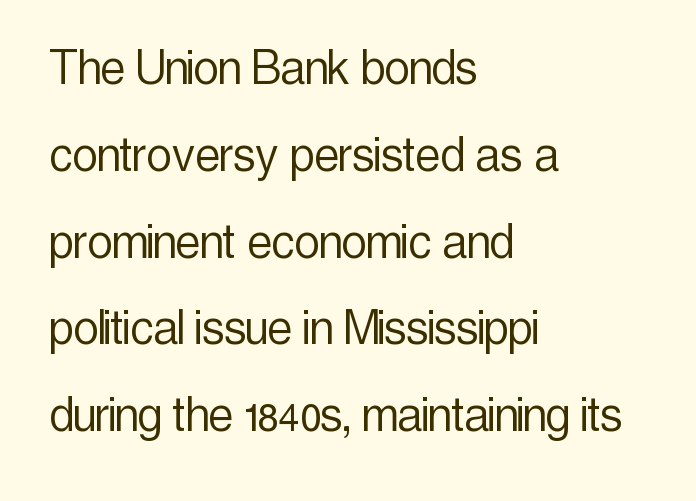
{"serif": "no", "italic": "no", "bold": "no", "weight": "light", "width": "condensed", "x_height": "medium", "monospaced": "no", "underline": "no", "align": "left", "line_spacing": "normal", "line_spacing_ratio": 1.55, "letter_spacing": "normal", "letter_spacing_em": 0.0, "glyph_px": 56}
